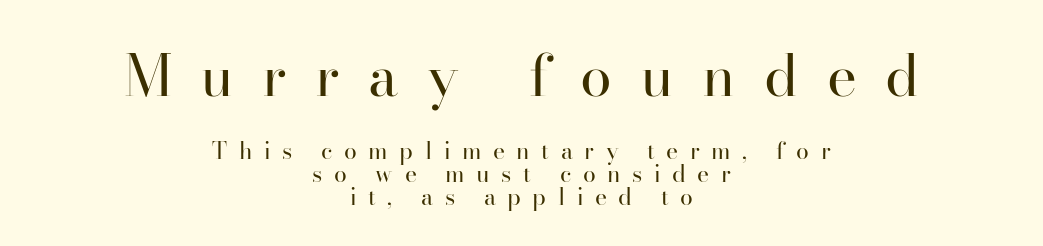
Q: Is the text bold? A: No.
Q: Is the text italic (slanted)? A: No, it is upright.
Q: Is the typeface a serif or a sans-serif typeface? A: Serif.
Q: Is the text underlined? A: No.
Q: How is the paragraph aligned? A: Centered.
Q: Is the spacing between letters normal or unusually wide? A: Unusually wide.
Q: Is the spacing between lines tight, normal or loose? A: Tight.
Q: Which block of text is set in a larger size, the first (top) or the second (bottom)? A: The first (top) one.
Q: Width (condensed, normal, or wide)? A: Normal.
Q: Stroke contrast? A: High.
Q: x-height? A: Small.
Q: Monospaced? A: No.
